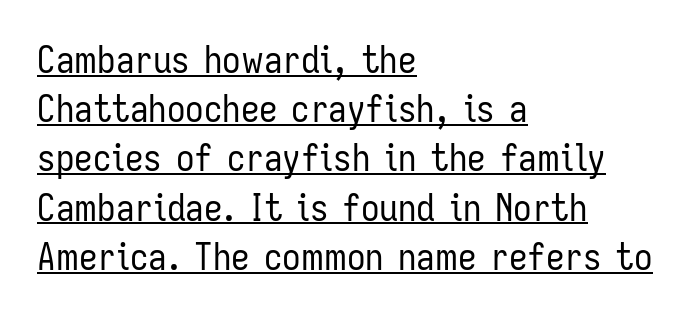
{"serif": "no", "italic": "no", "bold": "no", "weight": "regular", "width": "condensed", "stroke_contrast": "low", "x_height": "medium", "monospaced": "no", "underline": "yes", "align": "left", "line_spacing": "normal", "line_spacing_ratio": 1.33, "letter_spacing": "normal", "letter_spacing_em": 0.0, "glyph_px": 37}
